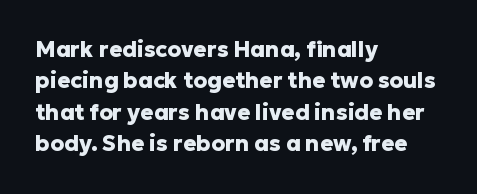
{"italic": "no", "bold": "yes", "underline": "no", "align": "left", "line_spacing": "normal", "line_spacing_ratio": 1.43, "letter_spacing": "normal", "letter_spacing_em": 0.0, "glyph_px": 22}
